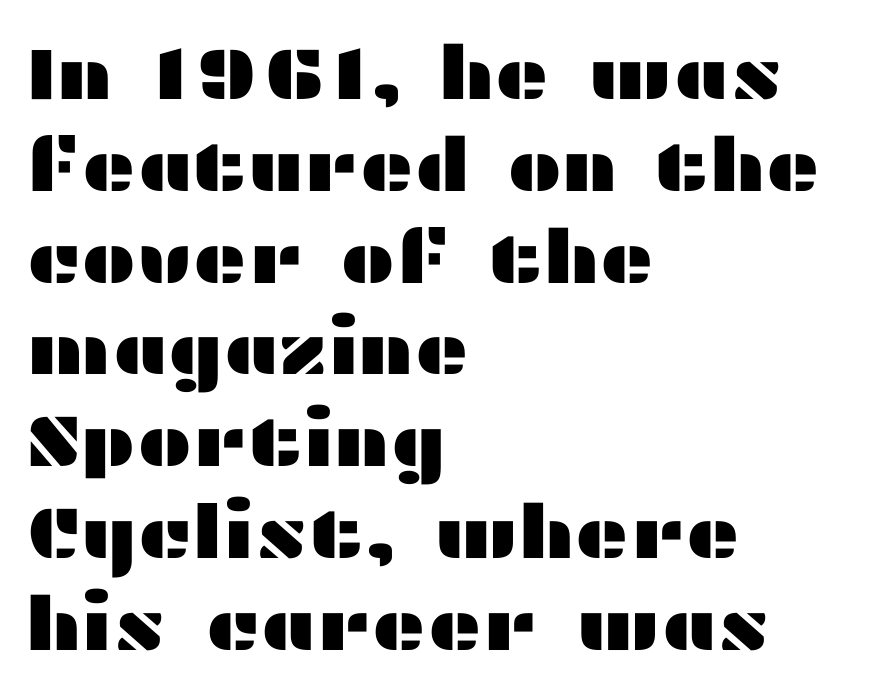
{"serif": "no", "italic": "no", "width": "wide", "stroke_contrast": "medium", "x_height": "medium", "monospaced": "no", "underline": "no", "align": "left", "line_spacing_ratio": 1.24, "letter_spacing": "normal", "letter_spacing_em": 0.0, "glyph_px": 74}
